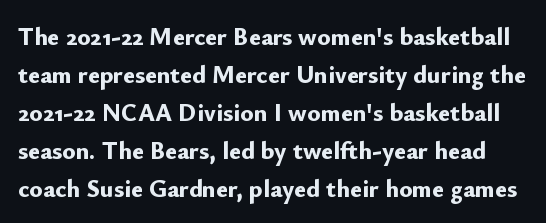
The image shows 25 px bold type, upright; set normal line spacing (1.52x), normal letter spacing, not underlined.
